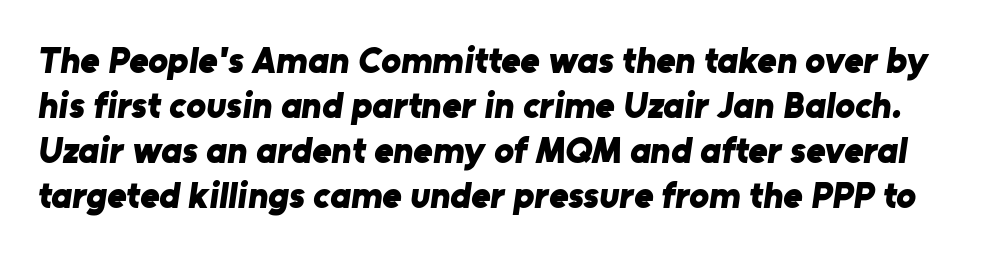
The horizontal fit of the characters is conventional and even. To sum up the face: it is a sans, with no serifs. Its strokes are broad and dark, the hallmark of bold type. Is this a fixed-width face? No — the glyphs have proportional, varying widths. Underlining? Definitely not there.
